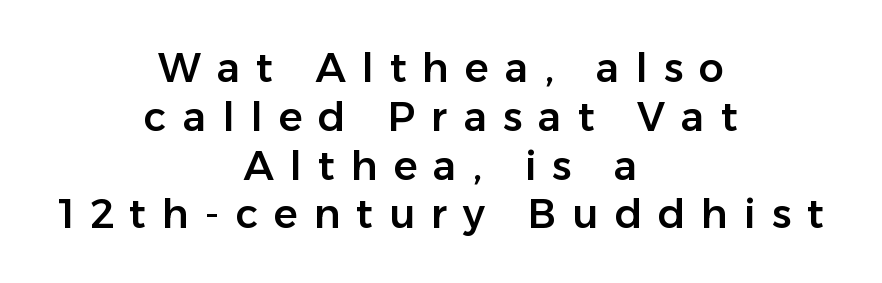
The image shows 40 px sans-serif type, upright; set centered, line spacing 1.22x, unusually wide letter spacing (+0.4 em), not underlined; low stroke contrast and a medium x-height.
